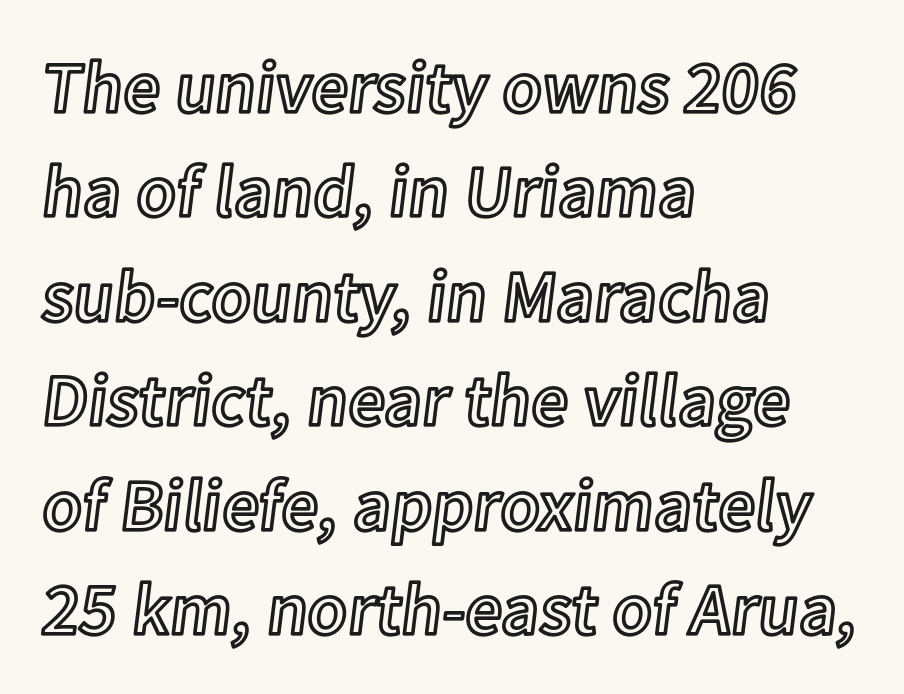
Q: Is the text italic (slanted)? A: Yes.
Q: Is the text underlined? A: No.
Q: How is the paragraph aligned? A: Left-aligned.
Q: Is the spacing between letters normal or unusually wide? A: Normal.
Q: Is the spacing between lines tight, normal or loose? A: Normal.
Q: Width (condensed, normal, or wide)? A: Normal.
Q: x-height? A: Medium.
Q: Monospaced? A: No.
